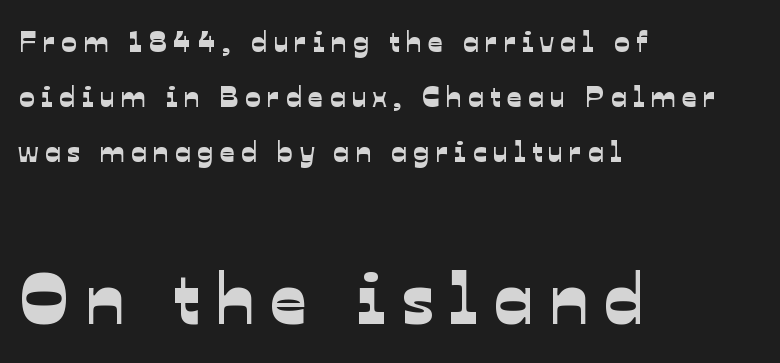
A clean baseline with only descenders dipping below it. These lines are composed in type without serifs. The tracking reads as deliberately expanded to a designer's eye. Which chunk is bigger? The second one — the bottom block dwarfs the top. Regarding leading, the lines here are spaced well apart. Spacing verdict: proportional, widths tailored to each character.
